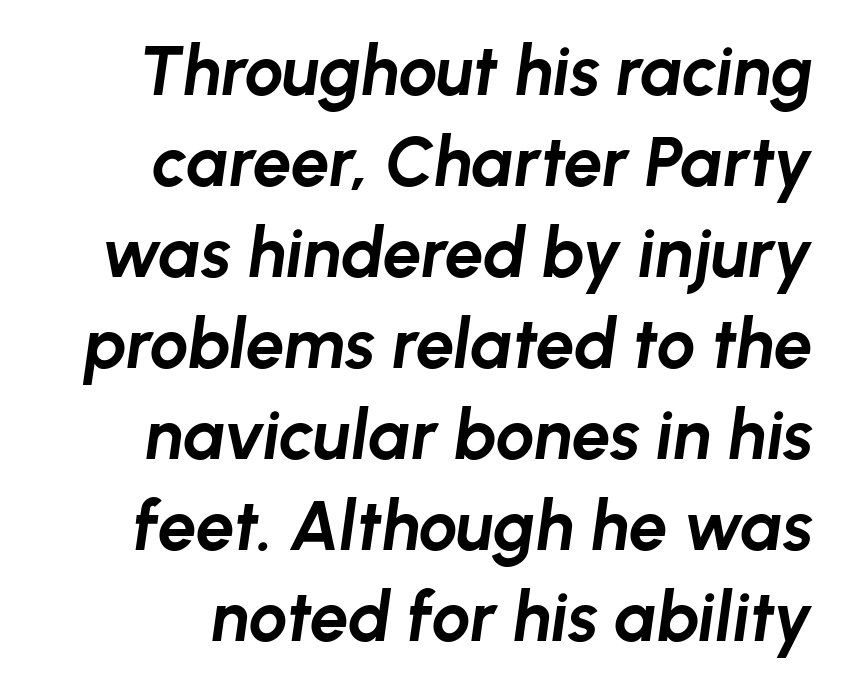
Q: Is the text bold? A: Yes.
Q: Is the text italic (slanted)? A: Yes, it leans right by about 8 degrees.
Q: Is the text underlined? A: No.
Q: How is the paragraph aligned? A: Right-aligned.
Q: Is the spacing between letters normal or unusually wide? A: Normal.
Q: Is the spacing between lines tight, normal or loose? A: Normal.
Q: Width (condensed, normal, or wide)? A: Normal.
Q: Stroke contrast? A: Low.
Q: x-height? A: Medium.
Q: Monospaced? A: No.
